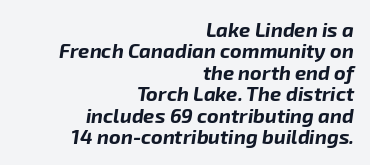
Q: Is the text bold? A: Yes.
Q: Is the text italic (slanted)? A: Yes, it leans right by about 8 degrees.
Q: Is the text underlined? A: No.
Q: How is the paragraph aligned? A: Right-aligned.
Q: Is the spacing between letters normal or unusually wide? A: Normal.
Q: Is the spacing between lines tight, normal or loose? A: Tight.
